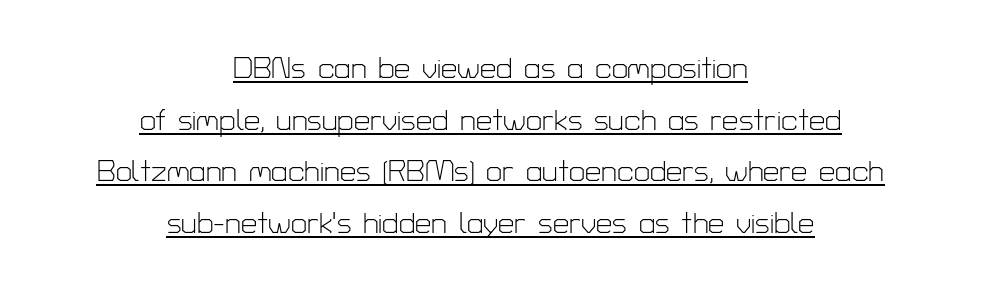
The text block is weighted toward neither margin, spreading evenly from the middle. Serif or sans? Sans — the stroke terminals are bare. Underline: present. Do the characters align in a grid? No, the font is proportional. Italic? Not at all — the glyphs are vertical.
